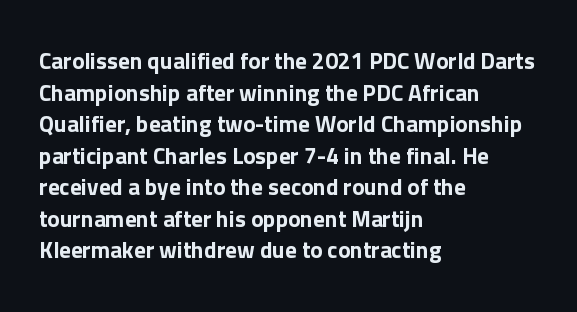
The letterforms sit shoulder to shoulder at normal distance. The paragraph has a hard left edge and a soft right edge. A clean baseline with only descenders dipping below it. No italicization has been applied; the sample stays upright.
